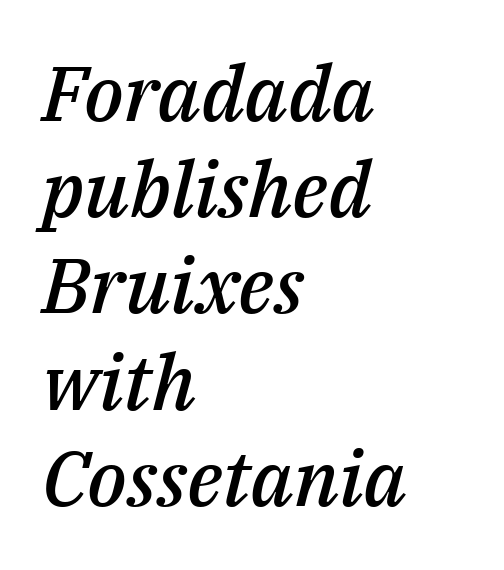
Clear beneath every line of the passage. No extra tracking has been applied to these lines. Emphasis by weight is partial: semibold. Varying glyph widths throughout — classic text-font behaviour. Layout note: lines flush left. Normally led — the rows are evenly, conventionally spaced.
